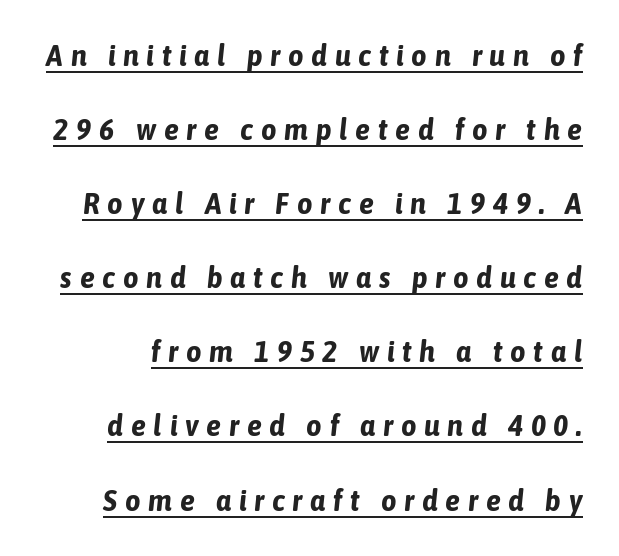
A typesetter would call this proportional, since set widths differ per character. Interline gaps are noticeably wide in this sample. There is plenty of visible air inserted between adjacent glyphs. Beneath each row of characters lies a ruled line. There's an unmistakable incline to the writing here. The strokes are fattened all the way to bold.
